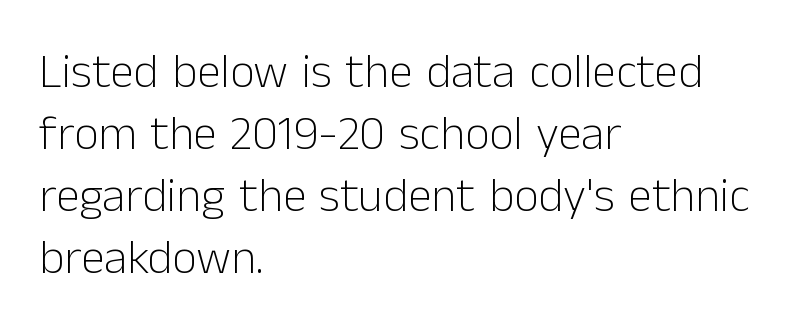
The rows are spaced the way most documents space them. Spacing verdict: proportional, widths tailored to each character. Letters rest on an invisible, unmarked baseline. Notice how the passage keeps a crisp vertical edge on the left only. Look at the bottom of the vertical strokes: they stop flat, with no serifs. The tracking reads as untouched default to a designer's eye.
